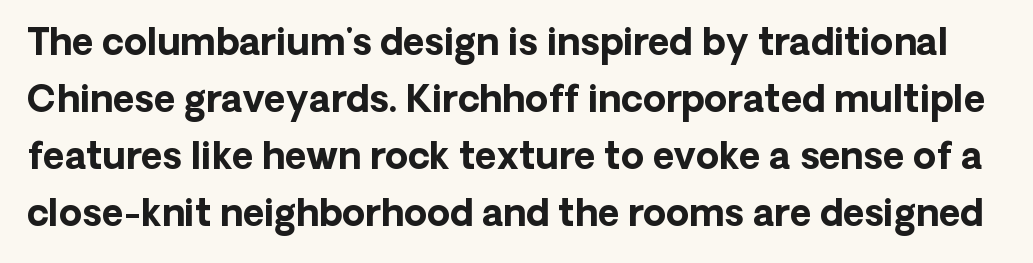
The image shows 37 px bold sans-serif type, upright; set normal line spacing (1.54x), normal letter spacing, not underlined; low stroke contrast and a medium x-height.
